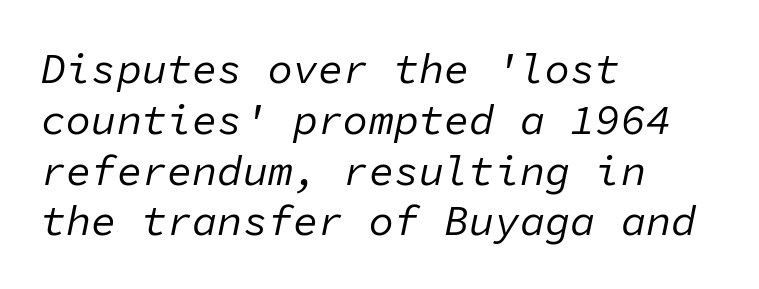
Q: Is the text bold? A: No.
Q: Is the text italic (slanted)? A: Yes, it leans right by about 11 degrees.
Q: Is the text underlined? A: No.
Q: How is the paragraph aligned? A: Left-aligned.
Q: Is the spacing between letters normal or unusually wide? A: Normal.
Q: Width (condensed, normal, or wide)? A: Normal.
Q: Stroke contrast? A: Low.
Q: x-height? A: Medium.
Q: Monospaced? A: Yes.
